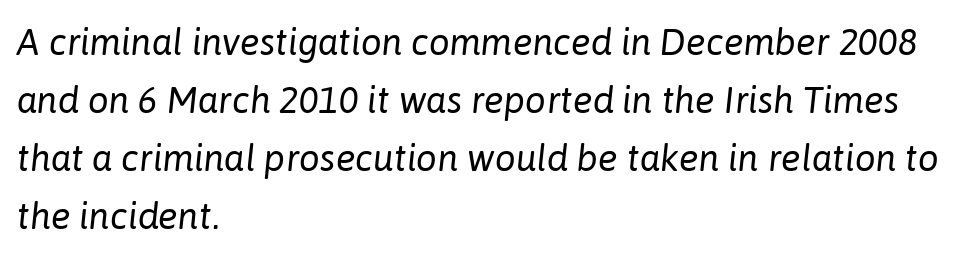
The image shows 37 px regular-weight type, italic (leaning right); set left-aligned, normal line spacing (1.57x), normal letter spacing, not underlined; low stroke contrast and a medium x-height.
